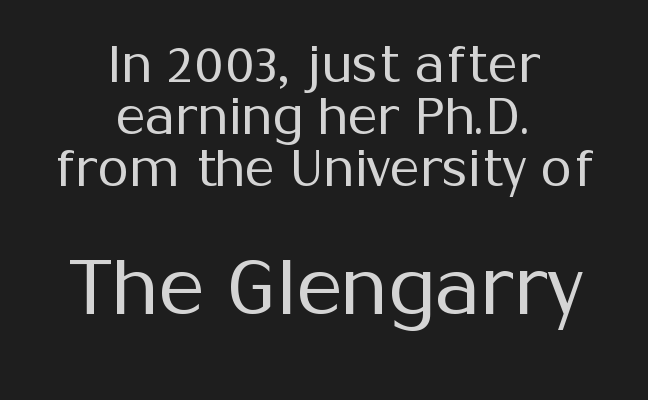
The image shows 77 px regular-weight sans-serif type, upright; set centered, tight line spacing (1.02x), normal letter spacing, not underlined; the second (bottom) block is 1.51x larger; medium stroke contrast and a medium x-height.
